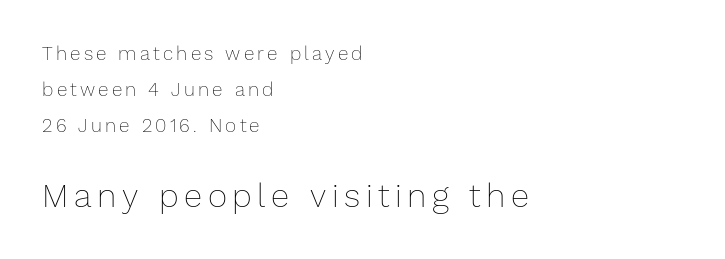
This sample has the flowing, uneven cadence of proportional lettering. Unlike italic type, these characters show no tilt at all. This is not heavy type; no bold has been used. Descenders hang freely into open space.
